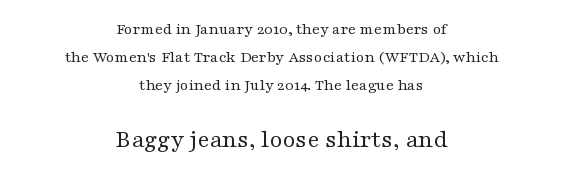
The image shows 26 px text type, upright; set centered, normal line spacing (1.66x), normal letter spacing, not underlined; the second (bottom) block is 1.53x larger.
